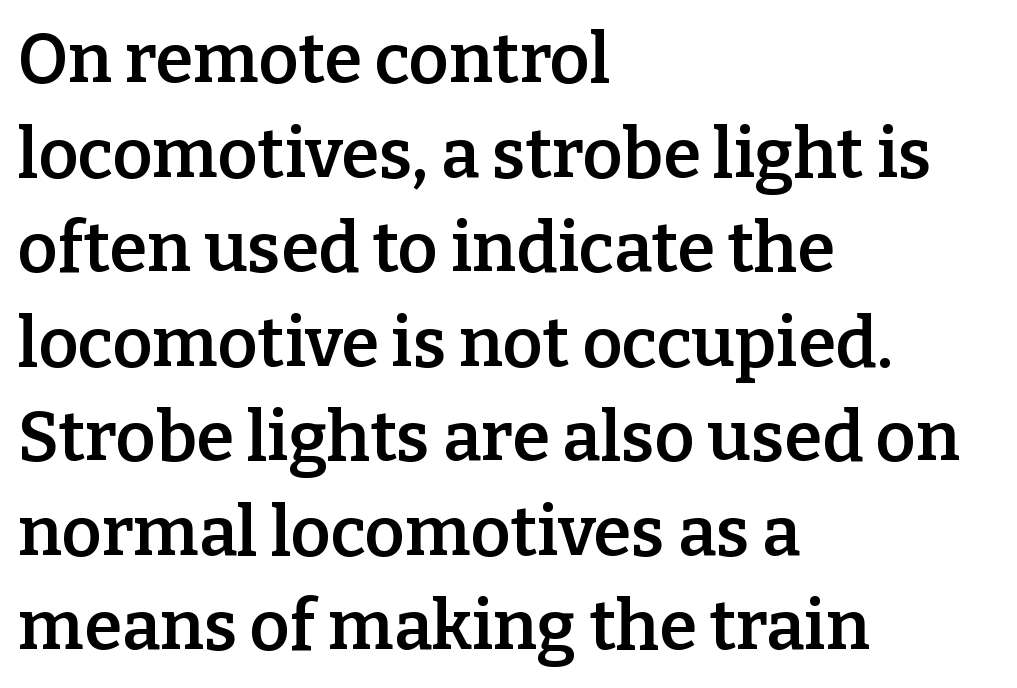
{"serif": "yes", "italic": "no", "bold": "semi", "weight": "semibold", "width": "normal", "stroke_contrast": "low", "x_height": "medium", "monospaced": "no", "underline": "no", "align": "left", "line_spacing": "normal", "line_spacing_ratio": 1.37, "letter_spacing": "normal", "letter_spacing_em": 0.0, "glyph_px": 69}
